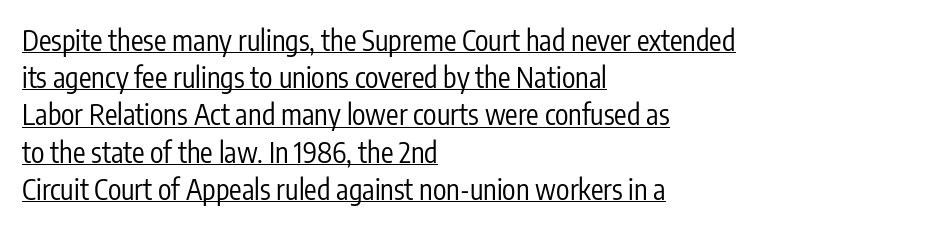
{"serif": "no", "italic": "no", "bold": "no", "weight": "regular", "width": "condensed", "stroke_contrast": "low", "x_height": "medium", "monospaced": "no", "underline": "yes", "align": "left", "line_spacing": "normal", "line_spacing_ratio": 1.33, "letter_spacing": "normal", "letter_spacing_em": 0.0, "glyph_px": 28}
